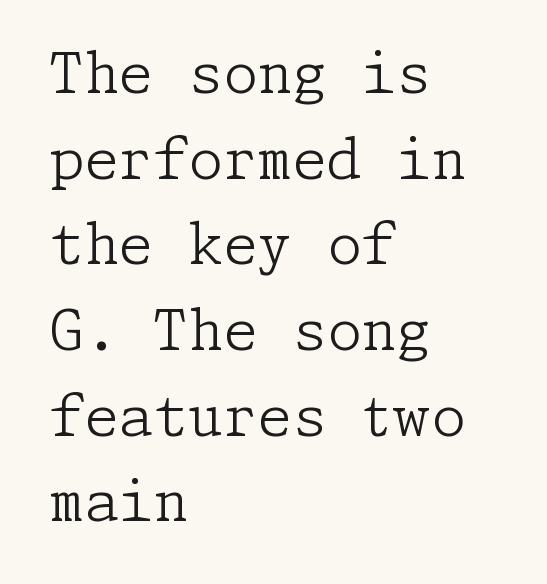
{"serif": "yes", "italic": "no", "bold": "no", "weight": "light", "width": "normal", "stroke_contrast": "low", "x_height": "medium", "underline": "no", "align": "left", "line_spacing": "normal", "line_spacing_ratio": 1.53, "letter_spacing": "normal", "letter_spacing_em": 0.0, "glyph_px": 56}
